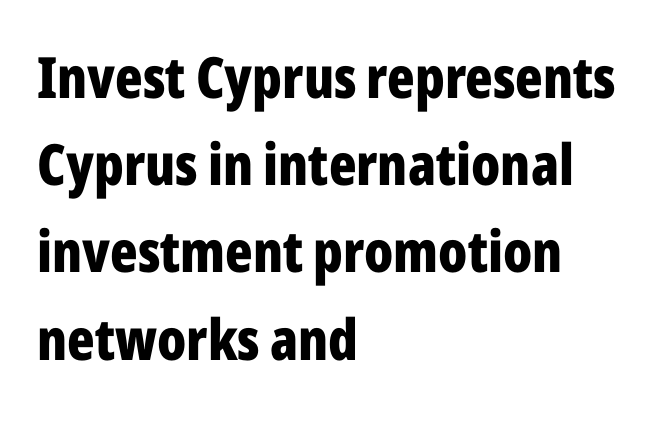
Q: Is the text bold? A: Yes.
Q: Is the text italic (slanted)? A: No, it is upright.
Q: Is the typeface a serif or a sans-serif typeface? A: Sans-serif.
Q: Is the text underlined? A: No.
Q: How is the paragraph aligned? A: Left-aligned.
Q: Is the spacing between letters normal or unusually wide? A: Normal.
Q: Is the spacing between lines tight, normal or loose? A: Normal.
Q: Width (condensed, normal, or wide)? A: Condensed.
Q: Stroke contrast? A: Low.
Q: x-height? A: Medium.
Q: Monospaced? A: No.
